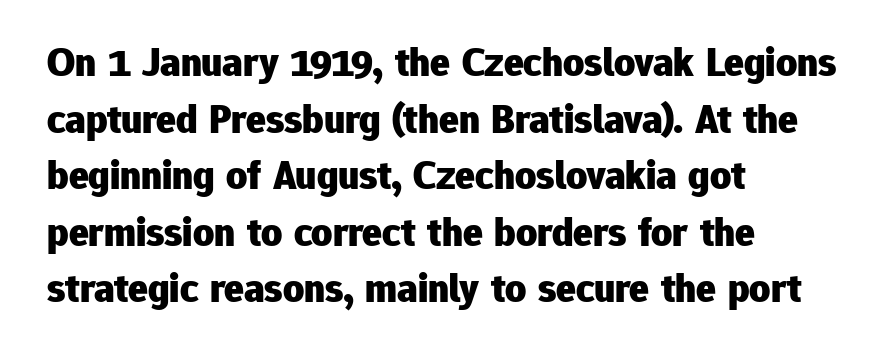
Q: Is the text bold? A: Yes.
Q: Is the text italic (slanted)? A: No, it is upright.
Q: Is the typeface a serif or a sans-serif typeface? A: Sans-serif.
Q: Is the text underlined? A: No.
Q: How is the paragraph aligned? A: Left-aligned.
Q: Is the spacing between letters normal or unusually wide? A: Normal.
Q: Is the spacing between lines tight, normal or loose? A: Normal.
Q: Width (condensed, normal, or wide)? A: Normal.
Q: Stroke contrast? A: Low.
Q: x-height? A: Medium.
Q: Monospaced? A: No.
